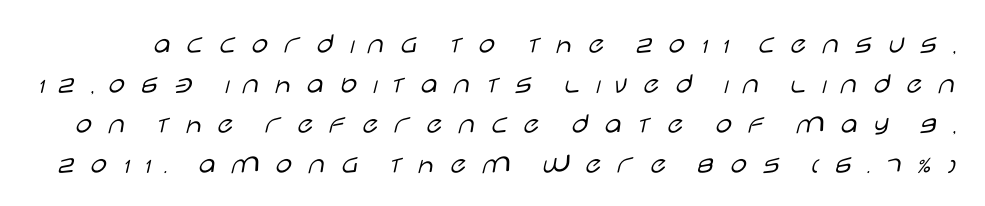
The image shows 30 px light, wide sans-serif type; set normal line spacing (1.33x), unusually wide letter spacing (+0.39 em), not underlined; low stroke contrast and a large x-height.
